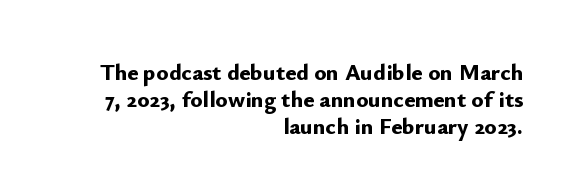
Q: Is the text bold? A: Yes.
Q: Is the text italic (slanted)? A: No, it is upright.
Q: Is the text underlined? A: No.
Q: How is the paragraph aligned? A: Right-aligned.
Q: Is the spacing between letters normal or unusually wide? A: Normal.
